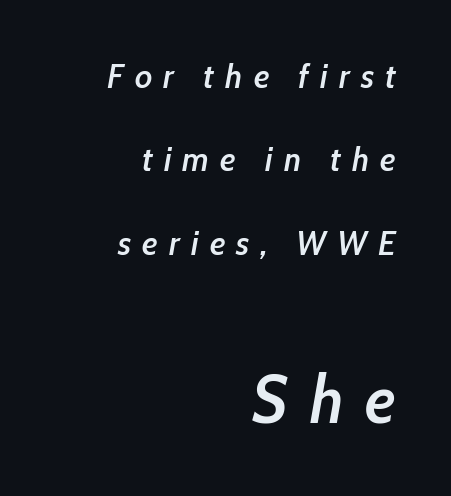
Q: Is the text bold? A: Semi-bold.
Q: Is the text italic (slanted)? A: Yes, it leans right by about 10 degrees.
Q: Is the text underlined? A: No.
Q: How is the paragraph aligned? A: Right-aligned.
Q: Is the spacing between letters normal or unusually wide? A: Unusually wide.
Q: Is the spacing between lines tight, normal or loose? A: Loose.
Q: Which block of text is set in a larger size, the first (top) or the second (bottom)? A: The second (bottom) one.
Q: Width (condensed, normal, or wide)? A: Condensed.
Q: Stroke contrast? A: Low.
Q: x-height? A: Medium.
Q: Monospaced? A: No.
